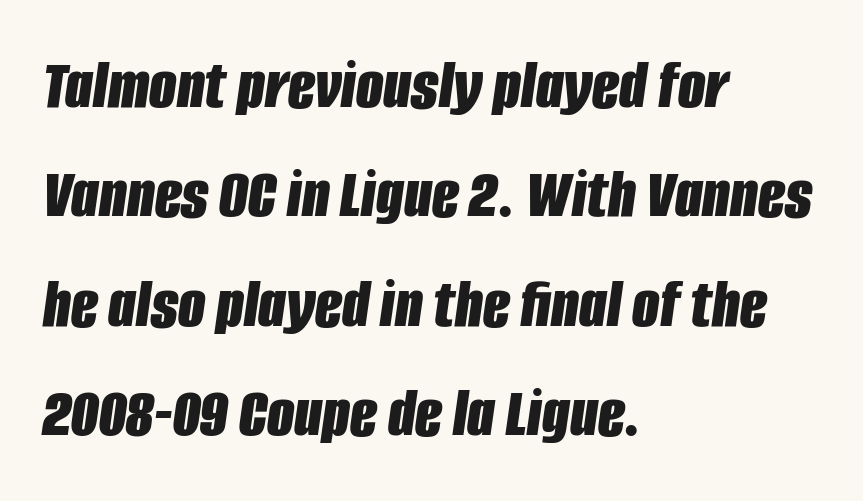
The image shows 71 px bold, condensed type, italic (leaning right); set left-aligned, normal line spacing (1.54x), normal letter spacing, not underlined; low stroke contrast and a large x-height.
